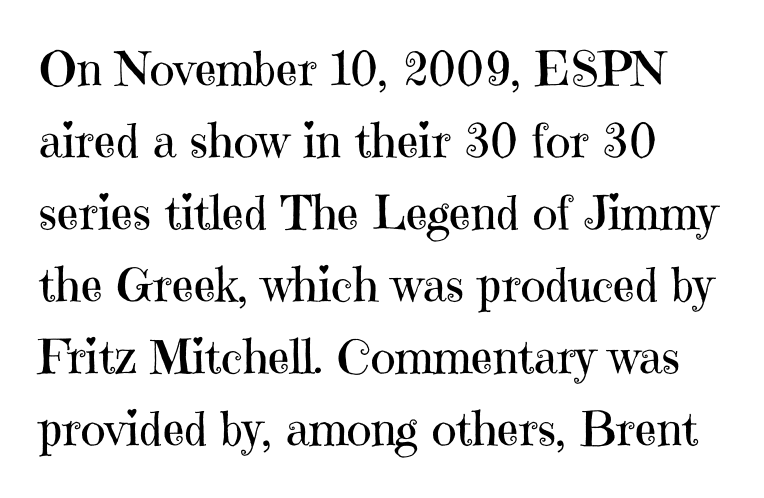
Q: Is the text bold? A: No.
Q: Is the text italic (slanted)? A: No, it is upright.
Q: Is the typeface a serif or a sans-serif typeface? A: Serif.
Q: Is the text underlined? A: No.
Q: Is the spacing between letters normal or unusually wide? A: Normal.
Q: Is the spacing between lines tight, normal or loose? A: Normal.
Q: Width (condensed, normal, or wide)? A: Normal.
Q: Stroke contrast? A: High.
Q: x-height? A: Medium.
Q: Monospaced? A: No.
